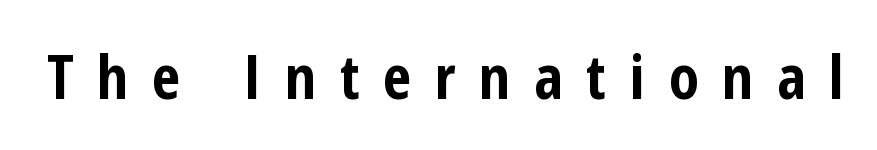
The baseline area is clear. A typesetter would call this proportional, since set widths differ per character. To sum up the face: it is a sans, with no serifs. Unlike italic type, these characters show no tilt at all. Does the weight exceed regular? Yes, all the way to bold. The gaps between neighbouring characters are conspicuously large.
